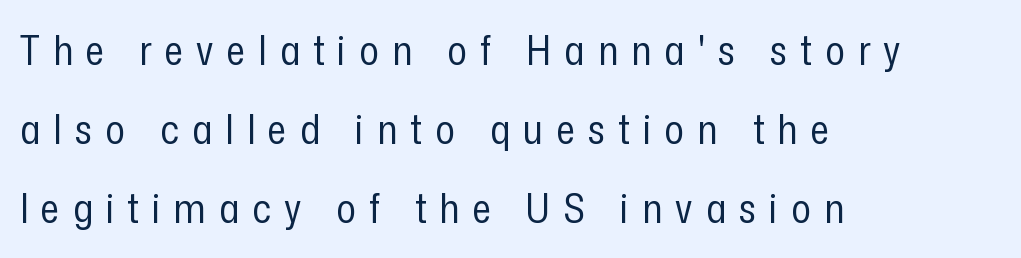
{"serif": "no", "italic": "no", "bold": "no", "weight": "regular", "width": "condensed", "stroke_contrast": "low", "x_height": "medium", "monospaced": "no", "underline": "no", "align": "left", "line_spacing": "loose", "line_spacing_ratio": 1.93, "letter_spacing": "wide", "letter_spacing_em": 0.32, "glyph_px": 41}
